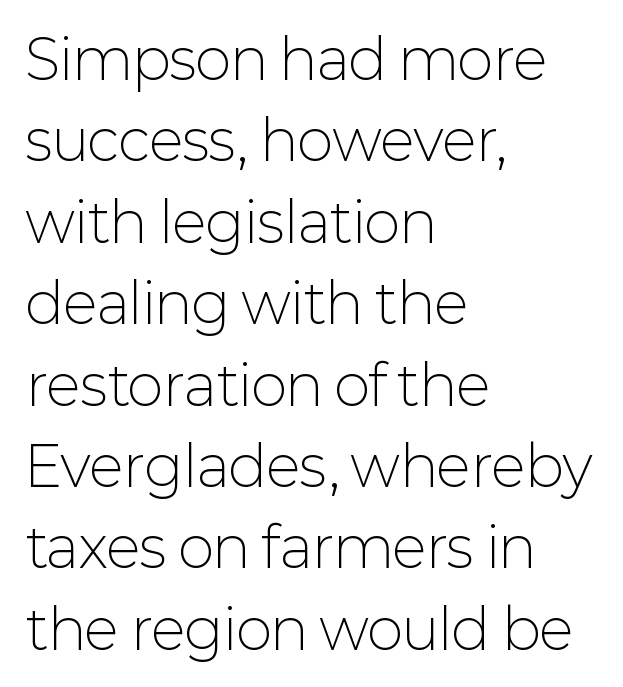
The image shows 55 px light sans-serif type, upright; set left-aligned, normal line spacing (1.48x), normal letter spacing, not underlined; low stroke contrast and a medium x-height.
